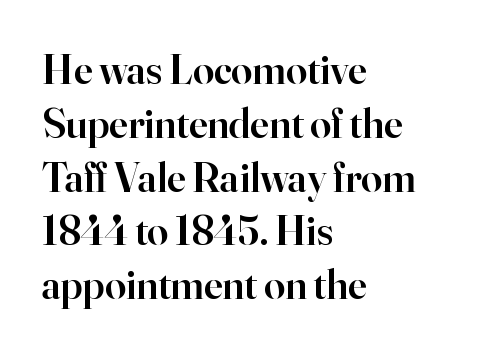
{"serif": "yes", "italic": "no", "bold": "semi", "weight": "semibold", "width": "normal", "stroke_contrast": "high", "x_height": "small", "monospaced": "no", "underline": "no", "align": "left", "line_spacing": "normal", "line_spacing_ratio": 1.28, "letter_spacing": "normal", "letter_spacing_em": 0.0, "glyph_px": 42}
